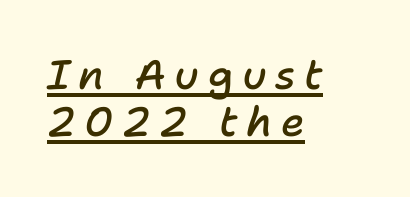
Q: Is the text bold? A: Semi-bold.
Q: Is the text italic (slanted)? A: Yes, it leans right by about 11 degrees.
Q: Is the text underlined? A: Yes.
Q: How is the paragraph aligned? A: Left-aligned.
Q: Is the spacing between letters normal or unusually wide? A: Unusually wide.
Q: Is the spacing between lines tight, normal or loose? A: Tight.
Q: Width (condensed, normal, or wide)? A: Normal.
Q: Stroke contrast? A: Low.
Q: x-height? A: Medium.
Q: Monospaced? A: No.
